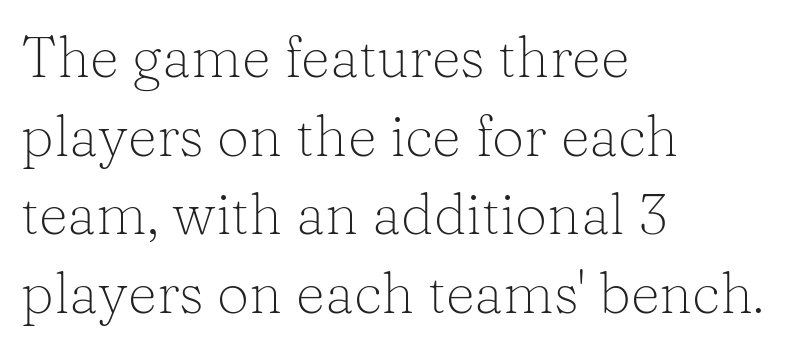
{"serif": "yes", "italic": "no", "bold": "no", "weight": "light", "width": "normal", "stroke_contrast": "low", "x_height": "medium", "monospaced": "no", "underline": "no", "align": "left", "line_spacing": "normal", "line_spacing_ratio": 1.38, "letter_spacing": "normal", "letter_spacing_em": 0.0, "glyph_px": 57}
